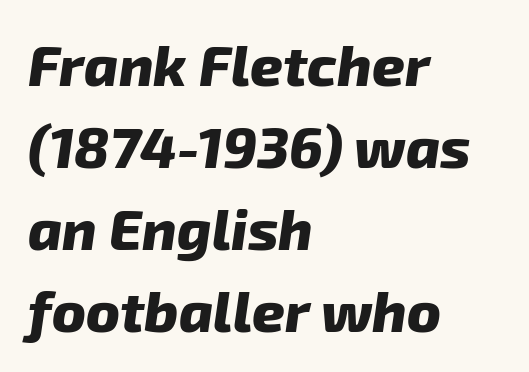
The paragraph has a hard left edge and a soft right edge. The text was rendered using a sans face with plain stroke endings. The area under the type is left untouched. Typesetter's note: full bold, strokes at maximum text heaviness.
